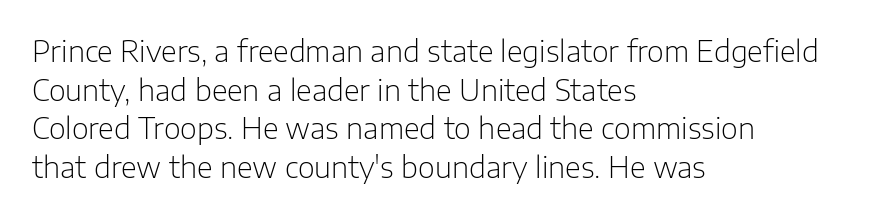
{"serif": "no", "italic": "no", "bold": "no", "weight": "light", "width": "normal", "stroke_contrast": "low", "x_height": "medium", "monospaced": "no", "underline": "no", "align": "left", "line_spacing": "normal", "line_spacing_ratio": 1.33, "letter_spacing": "normal", "letter_spacing_em": 0.0, "glyph_px": 29}
